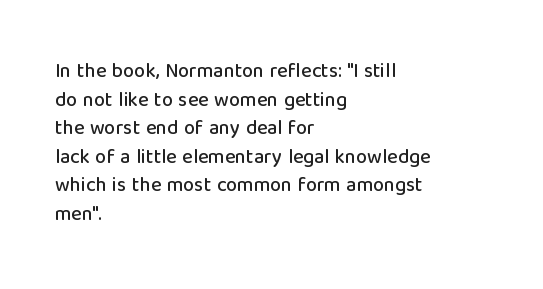
Every character sits straight up, as roman type does. The glyphs are unaccompanied by any horizontal stroke below them. Normally led — the rows are evenly, conventionally spaced. If you drew a ruler down the left edge, every line would touch it. The type is set solid horizontally, with unmodified tracking.
